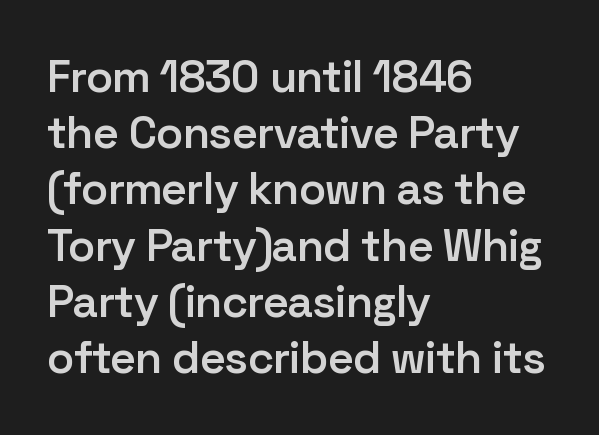
{"serif": "no", "italic": "no", "bold": "semi", "weight": "semibold", "width": "normal", "stroke_contrast": "low", "x_height": "medium", "monospaced": "no", "underline": "no", "align": "left", "line_spacing": "normal", "line_spacing_ratio": 1.25, "letter_spacing": "normal", "letter_spacing_em": 0.0, "glyph_px": 45}
